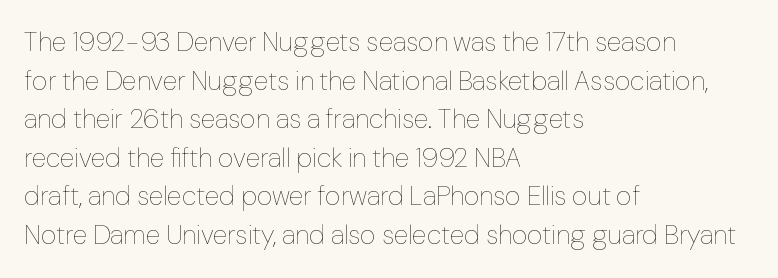
Q: Is the text bold? A: No.
Q: Is the text italic (slanted)? A: No, it is upright.
Q: Is the text underlined? A: No.
Q: How is the paragraph aligned? A: Left-aligned.
Q: Is the spacing between letters normal or unusually wide? A: Normal.
Q: Is the spacing between lines tight, normal or loose? A: Normal.
